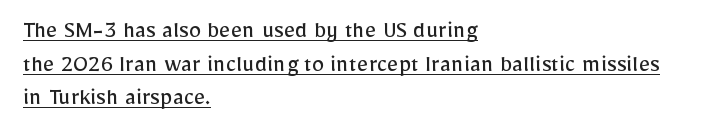
Q: Is the text bold? A: No.
Q: Is the text italic (slanted)? A: No, it is upright.
Q: Is the text underlined? A: Yes.
Q: How is the paragraph aligned? A: Left-aligned.
Q: Is the spacing between letters normal or unusually wide? A: Normal.
Q: Is the spacing between lines tight, normal or loose? A: Normal.
